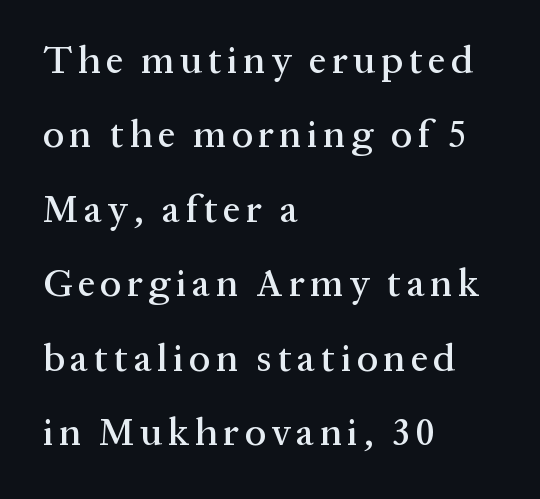
{"serif": "yes", "italic": "no", "width": "normal", "stroke_contrast": "medium", "x_height": "medium", "monospaced": "no", "underline": "no", "align": "left", "line_spacing": "loose", "line_spacing_ratio": 1.91, "glyph_px": 39}
